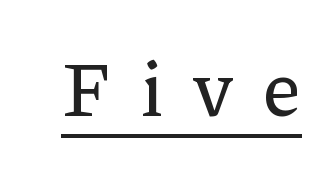
The image shows 78 px serif type, upright; set unusually wide letter spacing (+0.38 em), underlined; low stroke contrast and a medium x-height.
